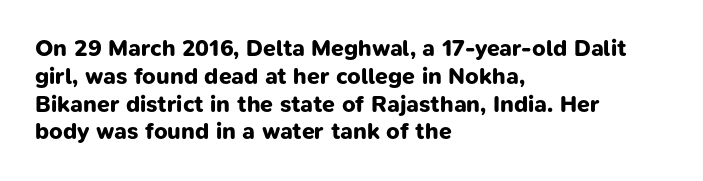
{"bold": "yes", "underline": "no", "align": "left", "line_spacing_ratio": 1.21, "letter_spacing": "normal", "letter_spacing_em": 0.0, "glyph_px": 23}
